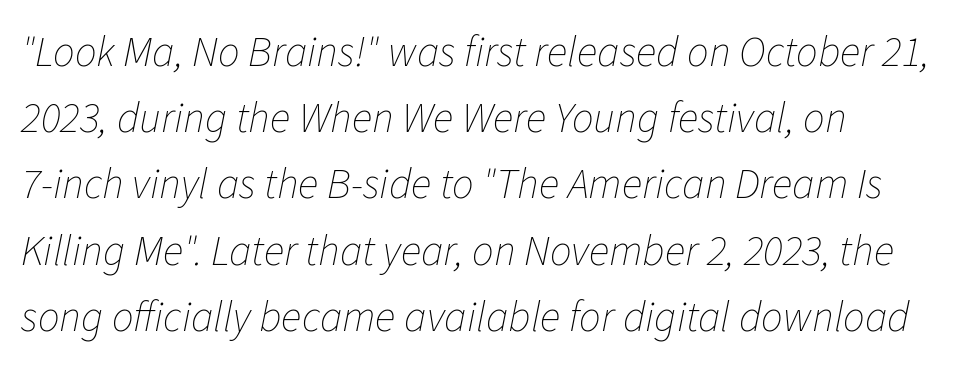
Q: Is the text bold? A: No.
Q: Is the text italic (slanted)? A: Yes, it leans right by about 11 degrees.
Q: Is the text underlined? A: No.
Q: How is the paragraph aligned? A: Left-aligned.
Q: Is the spacing between letters normal or unusually wide? A: Normal.
Q: Is the spacing between lines tight, normal or loose? A: Normal.
Q: Width (condensed, normal, or wide)? A: Normal.
Q: Stroke contrast? A: Low.
Q: x-height? A: Medium.
Q: Monospaced? A: No.
